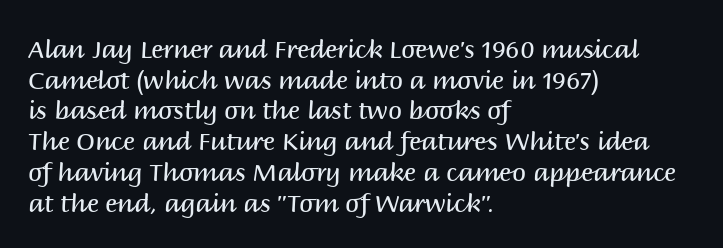
Q: Is the text bold? A: No.
Q: Is the text italic (slanted)? A: Yes.
Q: Is the text underlined? A: No.
Q: How is the paragraph aligned? A: Left-aligned.
Q: Is the spacing between letters normal or unusually wide? A: Normal.
